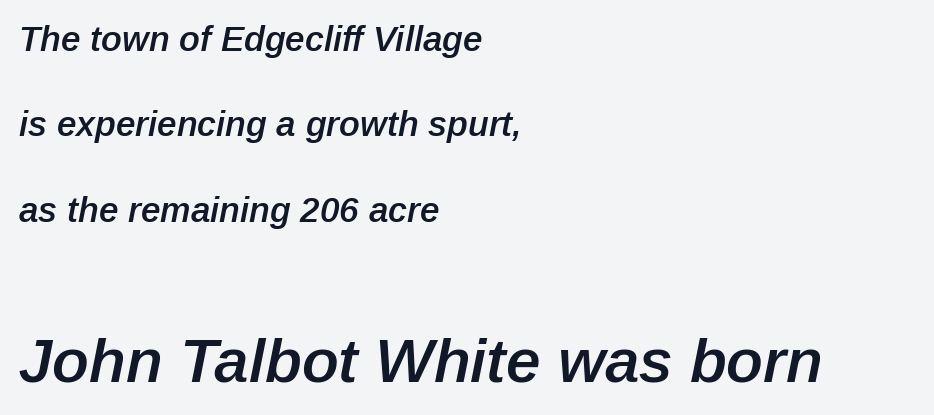
{"italic": "yes", "lean": "right", "slant_degrees": 12, "bold": "semi", "weight": "semibold", "width": "normal", "stroke_contrast": "low", "x_height": "medium", "monospaced": "no", "underline": "no", "align": "left", "line_spacing": "loose", "line_spacing_ratio": 2.44, "letter_spacing": "normal", "letter_spacing_em": 0.0, "larger_block": "second", "size_ratio": 1.77, "glyph_px": 62}
